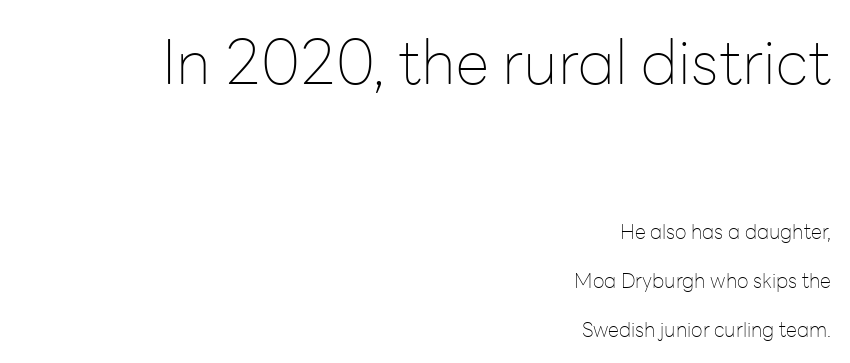
{"serif": "no", "italic": "no", "bold": "no", "weight": "thin", "width": "normal", "stroke_contrast": "low", "x_height": "medium", "monospaced": "no", "underline": "no", "align": "right", "line_spacing": "loose", "line_spacing_ratio": 2.46, "letter_spacing": "normal", "letter_spacing_em": 0.0, "larger_block": "first", "size_ratio": 3.05, "glyph_px": 61}
